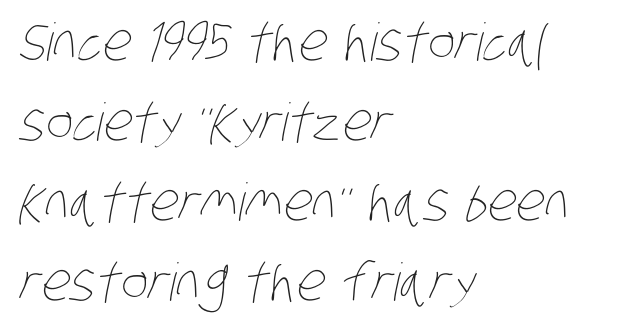
Q: Is the text bold? A: No.
Q: Is the text underlined? A: No.
Q: How is the paragraph aligned? A: Left-aligned.
Q: Is the spacing between letters normal or unusually wide? A: Normal.
Q: Is the spacing between lines tight, normal or loose? A: Normal.
Q: Width (condensed, normal, or wide)? A: Condensed.
Q: Stroke contrast? A: Low.
Q: x-height? A: Large.
Q: Monospaced? A: No.
